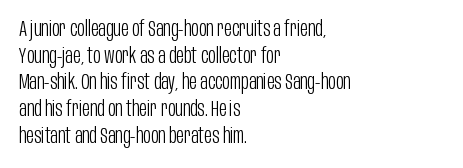
Summary of weight: not heavy and not bold. The vertical gap from one line to the next is medium. The type is set solid horizontally, with unmodified tracking. No italicization has been applied; the sample stays upright. The paragraph shown leans on its left margin. The gap between lines stays unmarked.
